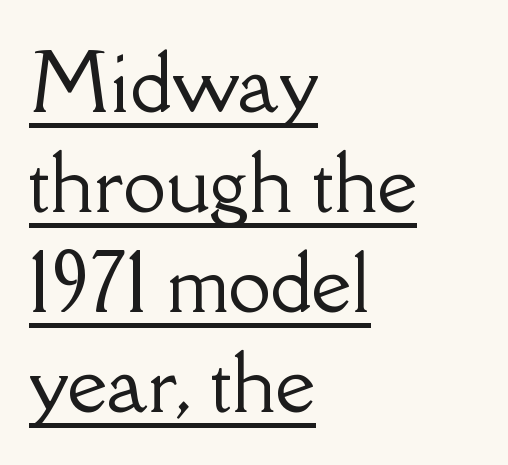
{"serif": "yes", "italic": "no", "width": "normal", "stroke_contrast": "low", "x_height": "small", "monospaced": "no", "underline": "yes", "align": "left", "line_spacing": "normal", "line_spacing_ratio": 1.3, "letter_spacing": "normal", "letter_spacing_em": 0.0, "glyph_px": 77}
